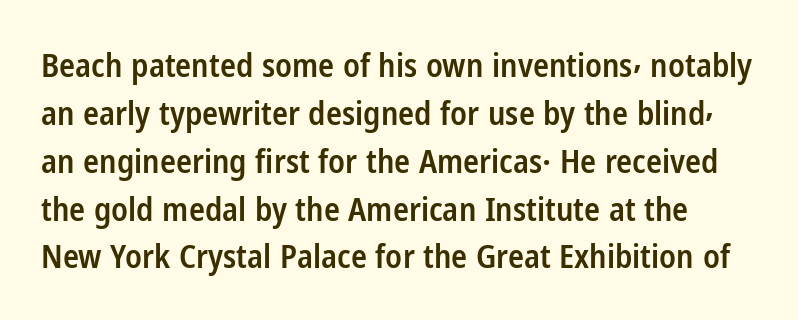
Q: Is the text bold? A: Semi-bold.
Q: Is the text italic (slanted)? A: No, it is upright.
Q: Is the typeface a serif or a sans-serif typeface? A: Sans-serif.
Q: Is the text underlined? A: No.
Q: Is the spacing between letters normal or unusually wide? A: Normal.
Q: Is the spacing between lines tight, normal or loose? A: Normal.
Q: Width (condensed, normal, or wide)? A: Condensed.
Q: Stroke contrast? A: Low.
Q: x-height? A: Medium.
Q: Monospaced? A: No.
